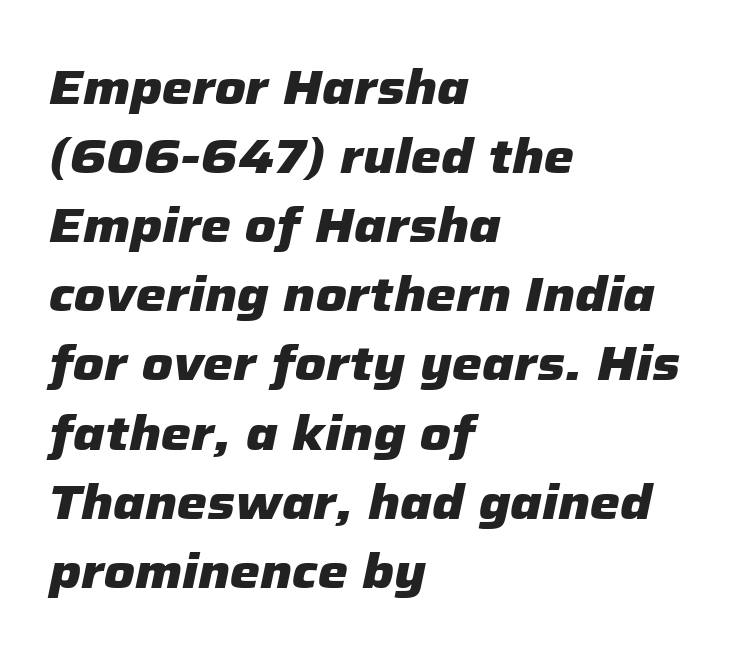
{"italic": "yes", "lean": "right", "slant_degrees": 12, "bold": "yes", "weight": "heavy", "width": "normal", "stroke_contrast": "low", "x_height": "medium", "monospaced": "no", "underline": "no", "align": "left", "line_spacing": "normal", "line_spacing_ratio": 1.44, "letter_spacing": "normal", "letter_spacing_em": 0.0, "glyph_px": 48}
